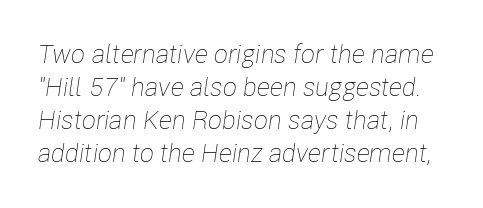
{"italic": "yes", "lean": "right", "slant_degrees": 8, "bold": "no", "underline": "no", "line_spacing": "normal", "line_spacing_ratio": 1.27, "letter_spacing": "normal", "letter_spacing_em": 0.0, "glyph_px": 26}
